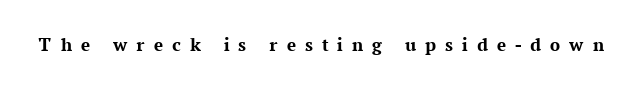
Q: Is the text bold? A: Yes.
Q: Is the text italic (slanted)? A: No, it is upright.
Q: Is the text underlined? A: No.
Q: Is the spacing between letters normal or unusually wide? A: Unusually wide.
